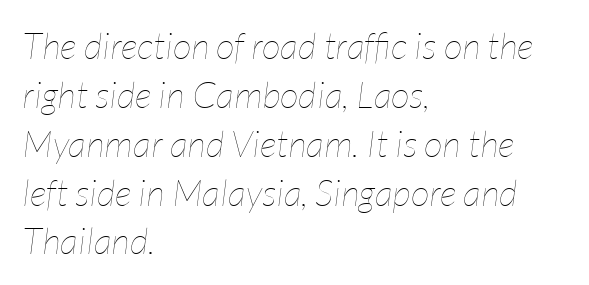
Notice how descenders clear the ascenders below comfortably — that's standard leading. Here the designer chose a conventional face with non-uniform glyph widths. The baseline area is clear. The characters are drawn with everyday or finer stroke widths.
